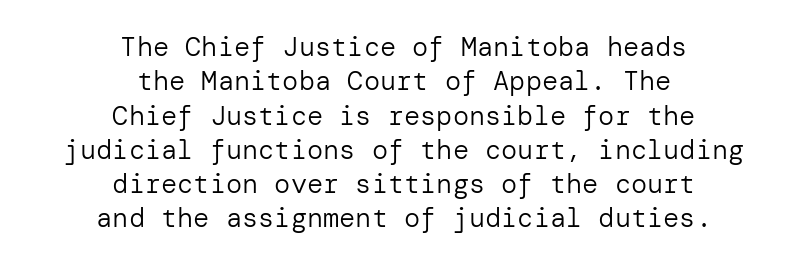
Quick note: not italic, upright. Leftover space on each line is divided equally before and after the words. Letters have the restrained weight of plain body copy at most. The passage shown is not underscored anywhere.
